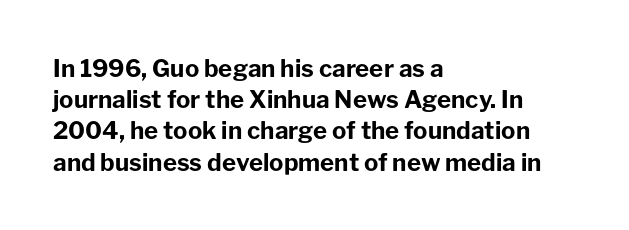
Every letter is thick-stroked: bold, no question. Line starts are locked; line ends wander. What's the leading like? Ordinary, nothing unusual. Glance below the letters and you will spot only blank space.
